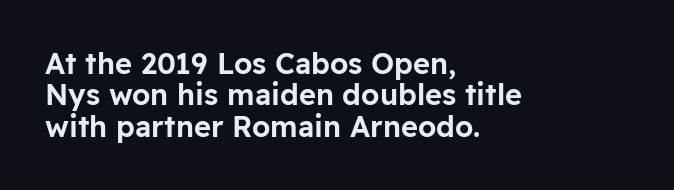
{"serif": "no", "italic": "no", "width": "normal", "stroke_contrast": "low", "x_height": "medium", "monospaced": "no", "underline": "no", "align": "left", "line_spacing": "tight", "line_spacing_ratio": 1.08, "letter_spacing": "normal", "letter_spacing_em": 0.0, "glyph_px": 29}
